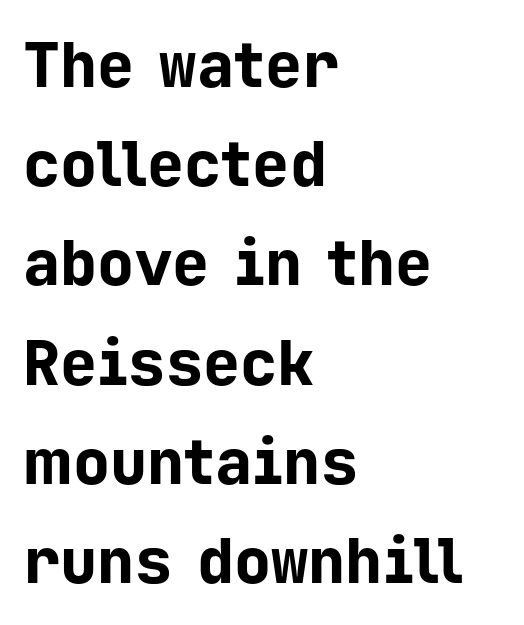
{"serif": "no", "italic": "no", "bold": "yes", "weight": "bold", "width": "normal", "stroke_contrast": "low", "x_height": "medium", "monospaced": "yes", "underline": "no", "align": "left", "line_spacing": "normal", "line_spacing_ratio": 1.6, "letter_spacing": "normal", "letter_spacing_em": 0.0, "glyph_px": 62}
